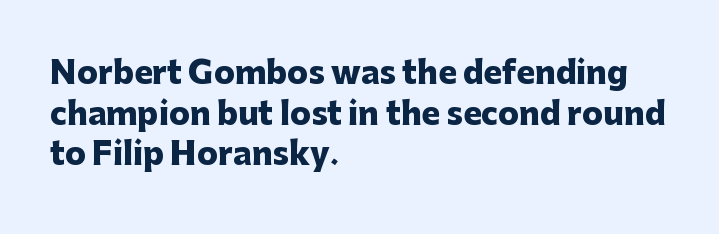
{"serif": "no", "italic": "no", "bold": "yes", "weight": "heavy", "width": "normal", "stroke_contrast": "low", "x_height": "medium", "monospaced": "no", "underline": "no", "align": "left", "line_spacing": "normal", "line_spacing_ratio": 1.31, "letter_spacing": "normal", "letter_spacing_em": 0.0, "glyph_px": 31}
